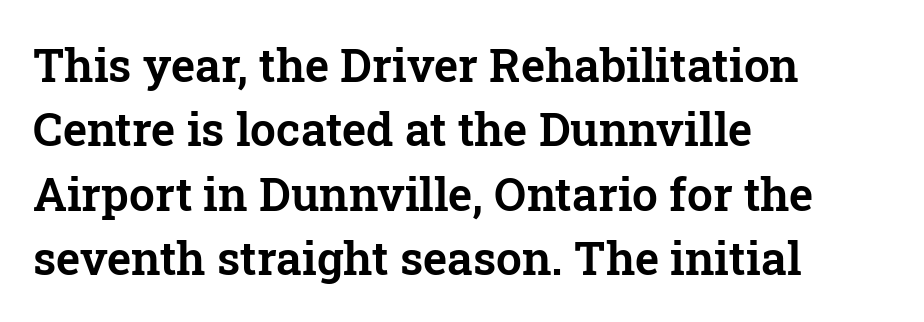
Q: Is the text italic (slanted)? A: No, it is upright.
Q: Is the typeface a serif or a sans-serif typeface? A: Serif.
Q: Is the text underlined? A: No.
Q: How is the paragraph aligned? A: Left-aligned.
Q: Is the spacing between letters normal or unusually wide? A: Normal.
Q: Is the spacing between lines tight, normal or loose? A: Normal.
Q: Width (condensed, normal, or wide)? A: Normal.
Q: Stroke contrast? A: Low.
Q: x-height? A: Medium.
Q: Monospaced? A: No.
